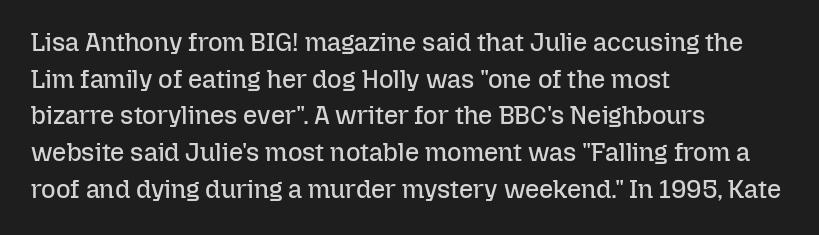
The image shows 25 px text type, upright; set left-aligned, normal line spacing (1.47x), normal letter spacing, not underlined.
